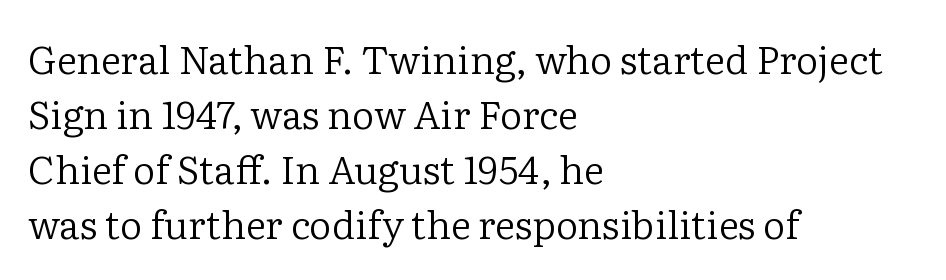
{"serif": "yes", "italic": "no", "bold": "no", "weight": "regular", "width": "normal", "stroke_contrast": "low", "x_height": "medium", "monospaced": "no", "underline": "no", "align": "left", "line_spacing": "normal", "line_spacing_ratio": 1.41, "letter_spacing": "normal", "letter_spacing_em": 0.0, "glyph_px": 39}
